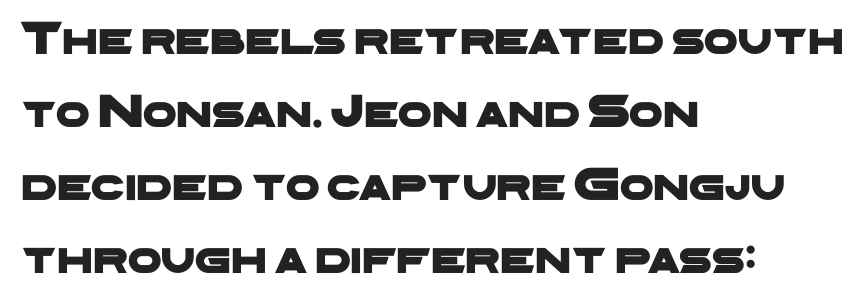
Each letter's strokes conclude bluntly, with no projecting serifs. Characters follow at the spacing the type designer built in. The string is rendered with underlining switched off. Honestly, the row spacing looks completely unremarkable. Think of a printed novel: that variable character pitch is what you see here. In CSS terms this would be text-align: left.
